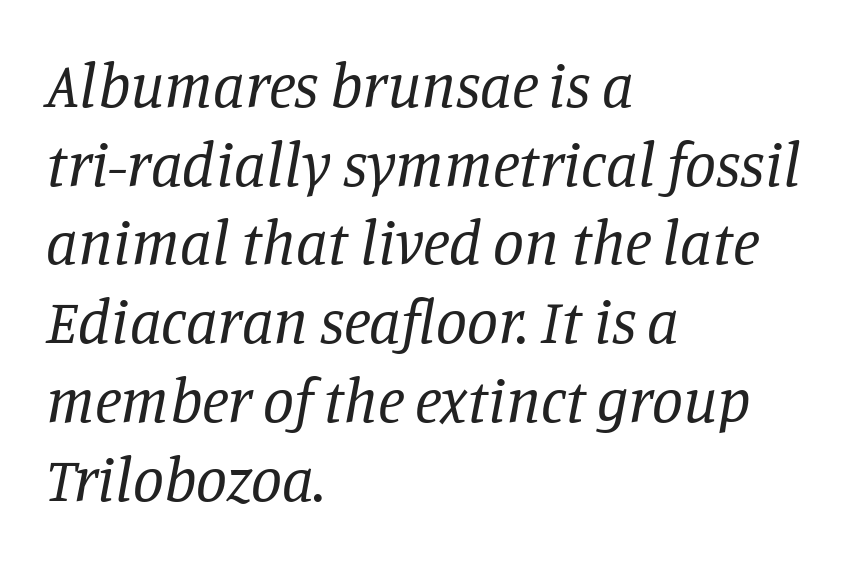
Q: Is the text bold? A: No.
Q: Is the text italic (slanted)? A: Yes, it leans right by about 11 degrees.
Q: Is the typeface a serif or a sans-serif typeface? A: Serif.
Q: Is the text underlined? A: No.
Q: How is the paragraph aligned? A: Left-aligned.
Q: Is the spacing between letters normal or unusually wide? A: Normal.
Q: Is the spacing between lines tight, normal or loose? A: Normal.
Q: Width (condensed, normal, or wide)? A: Normal.
Q: Stroke contrast? A: Low.
Q: x-height? A: Large.
Q: Monospaced? A: No.
